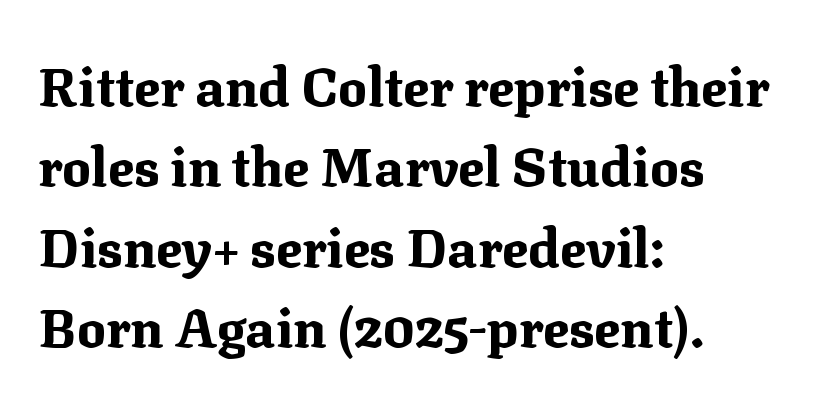
This sample uses an upright cut, with every glyph sitting square on the baseline. A student would call this left alignment; a typographer would say flush left, rag right. The area under the type is left untouched. The vertical gap from one line to the next is medium.
